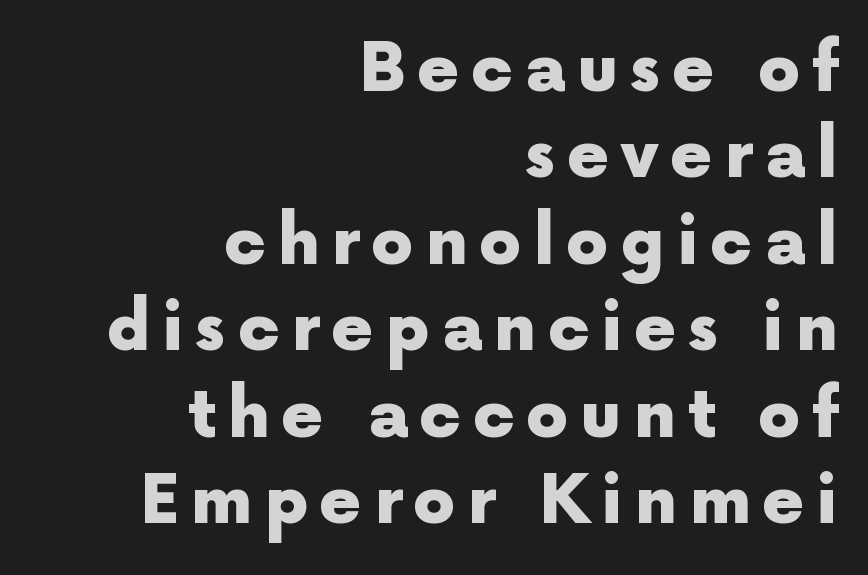
The letters stand upright; this is a roman face. Do the characters align in a grid? No, the font is proportional. Look at the bottom of the vertical strokes: they stop flat, with no serifs. Its strokes are broad and dark, the hallmark of bold type. The line-height multiplier appears to be the usual default.
